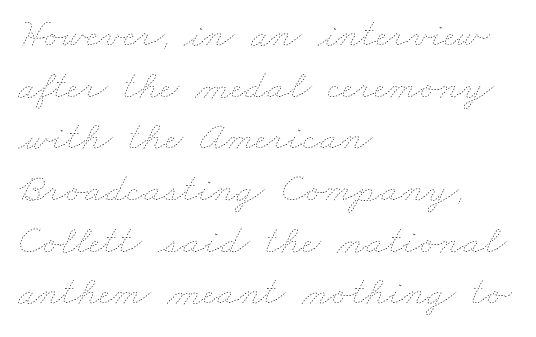
What's the leading like? Ordinary, nothing unusual. Character widths vary here, with narrow letters taking less room than wide ones. Weight: not bold — regular or lighter. Honestly, there is no underline to notice here at all.
